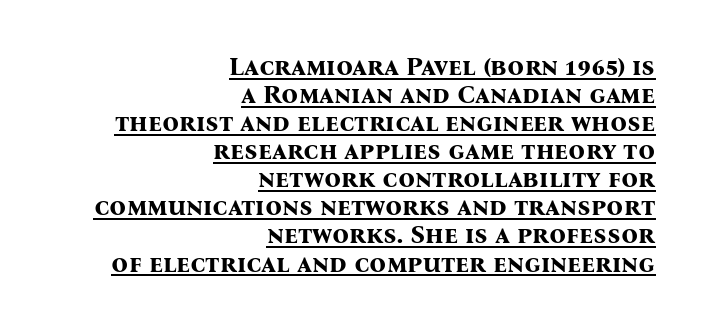
Q: Is the text bold? A: Yes.
Q: Is the text italic (slanted)? A: No, it is upright.
Q: Is the text underlined? A: Yes.
Q: How is the paragraph aligned? A: Right-aligned.
Q: Is the spacing between letters normal or unusually wide? A: Normal.
Q: Is the spacing between lines tight, normal or loose? A: Tight.
